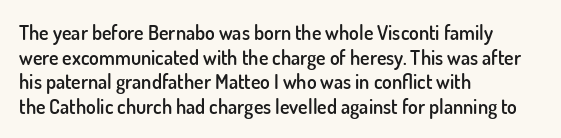
Q: Is the text bold? A: Semi-bold.
Q: Is the text italic (slanted)? A: No, it is upright.
Q: Is the text underlined? A: No.
Q: How is the paragraph aligned? A: Left-aligned.
Q: Is the spacing between letters normal or unusually wide? A: Normal.
